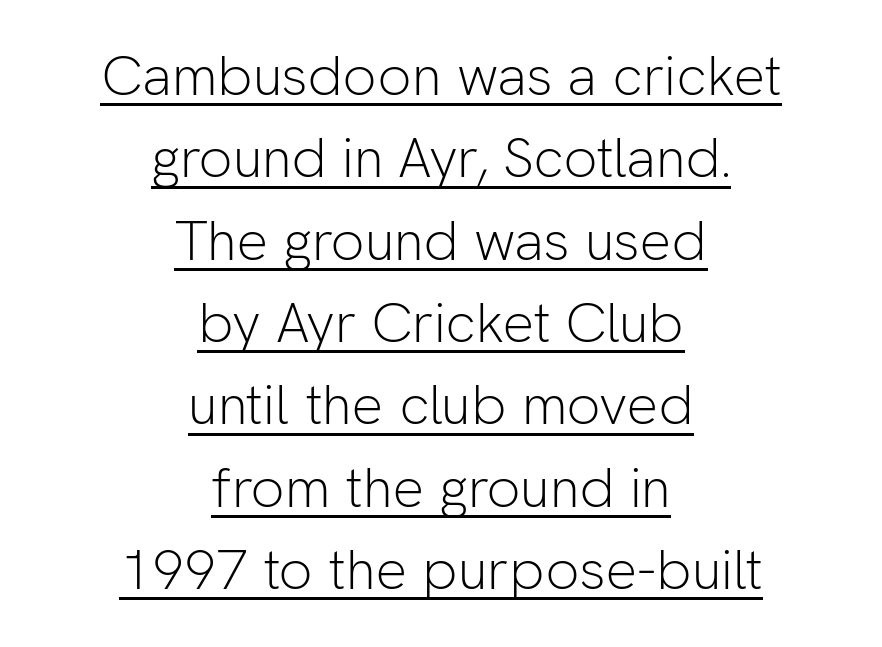
Q: Is the text bold? A: No.
Q: Is the text italic (slanted)? A: No, it is upright.
Q: Is the typeface a serif or a sans-serif typeface? A: Sans-serif.
Q: Is the text underlined? A: Yes.
Q: How is the paragraph aligned? A: Centered.
Q: Is the spacing between letters normal or unusually wide? A: Normal.
Q: Is the spacing between lines tight, normal or loose? A: Normal.
Q: Width (condensed, normal, or wide)? A: Normal.
Q: Stroke contrast? A: Low.
Q: x-height? A: Medium.
Q: Monospaced? A: No.
